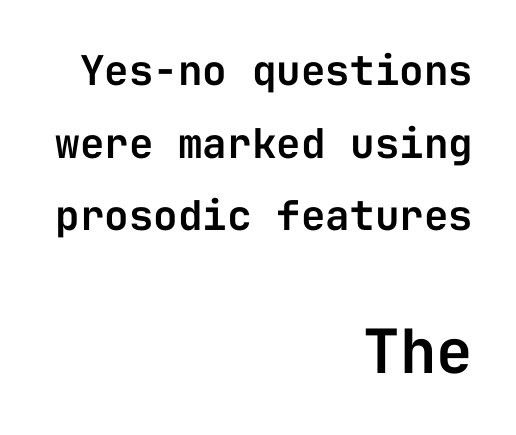
Q: Is the text italic (slanted)? A: No, it is upright.
Q: Is the typeface a serif or a sans-serif typeface? A: Sans-serif.
Q: Is the text underlined? A: No.
Q: How is the paragraph aligned? A: Right-aligned.
Q: Is the spacing between letters normal or unusually wide? A: Normal.
Q: Which block of text is set in a larger size, the first (top) or the second (bottom)? A: The second (bottom) one.
Q: Width (condensed, normal, or wide)? A: Normal.
Q: Stroke contrast? A: Low.
Q: x-height? A: Medium.
Q: Monospaced? A: Yes.
